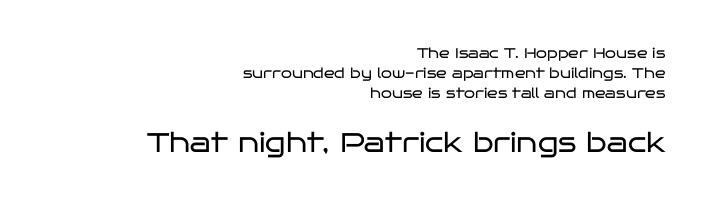
Q: Is the text bold? A: No.
Q: Is the text italic (slanted)? A: No, it is upright.
Q: Is the text underlined? A: No.
Q: How is the paragraph aligned? A: Right-aligned.
Q: Is the spacing between letters normal or unusually wide? A: Normal.
Q: Is the spacing between lines tight, normal or loose? A: Normal.
Q: Which block of text is set in a larger size, the first (top) or the second (bottom)? A: The second (bottom) one.
